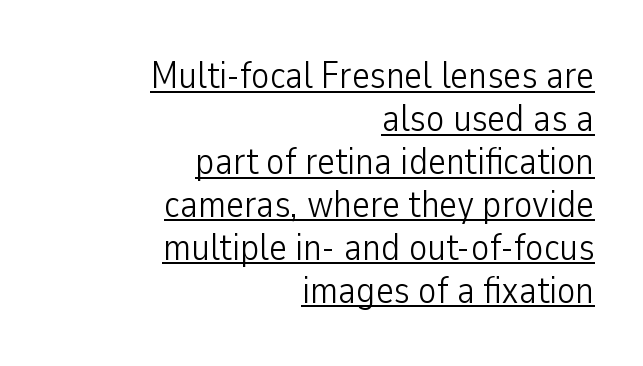
The image shows 38 px light, condensed sans-serif type, upright; set right-aligned, tight line spacing (1.13x), normal letter spacing, underlined; low stroke contrast and a medium x-height.
